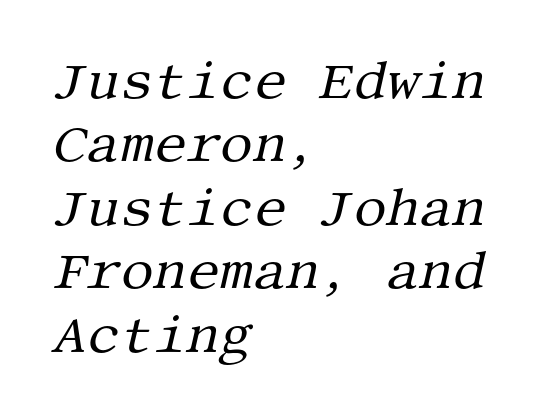
Horizontal alignment here is leftward, the default for most running prose. The rendering applies a slant to the glyphs. Rule under the text: the space is simply empty. The rendering shows small feet on the letterforms — a serif design. The letterforms sit shoulder to shoulder at normal distance. Summary of weight: not heavy and not bold.
